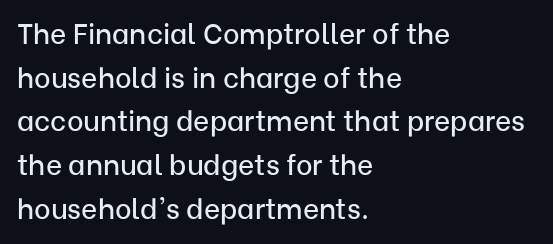
The image shows 28 px sans-serif type, upright; set left-aligned, normal line spacing (1.56x), normal letter spacing, not underlined; low stroke contrast and a medium x-height.
